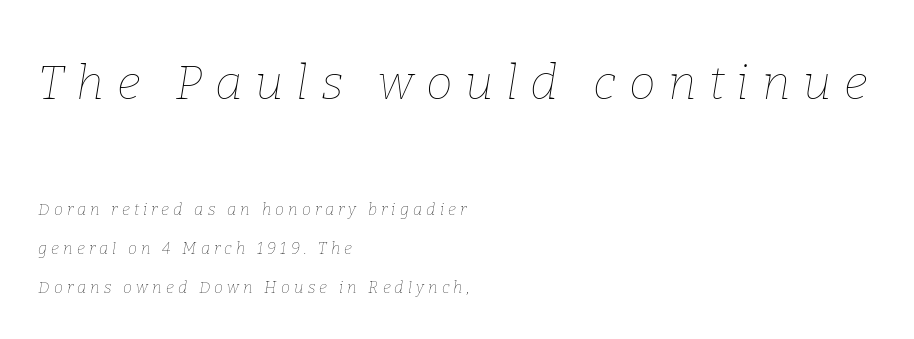
{"italic": "yes", "lean": "right", "slant_degrees": 9, "bold": "no", "weight": "thin", "width": "normal", "stroke_contrast": "low", "x_height": "medium", "monospaced": "no", "underline": "no", "align": "left", "line_spacing": "loose", "line_spacing_ratio": 2.45, "letter_spacing": "wide", "letter_spacing_em": 0.26, "larger_block": "first", "size_ratio": 3.0, "glyph_px": 48}
